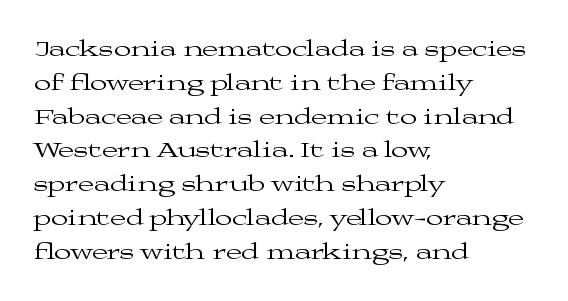
Q: Is the text bold? A: No.
Q: Is the text italic (slanted)? A: No, it is upright.
Q: Is the text underlined? A: No.
Q: How is the paragraph aligned? A: Left-aligned.
Q: Is the spacing between letters normal or unusually wide? A: Normal.
Q: Is the spacing between lines tight, normal or loose? A: Normal.
